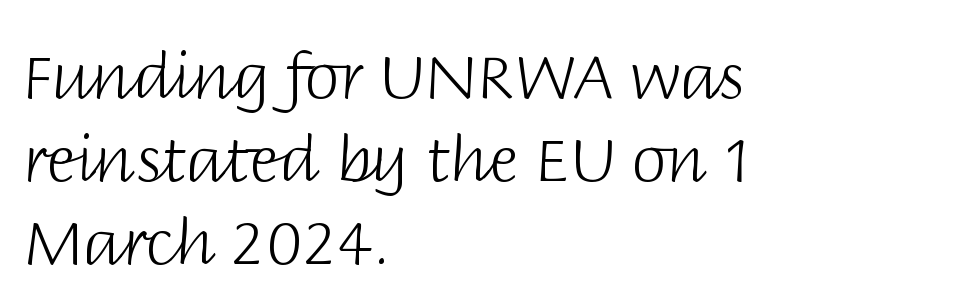
Q: Is the text bold? A: No.
Q: Is the text italic (slanted)? A: No, it is upright.
Q: Is the typeface a serif or a sans-serif typeface? A: Sans-serif.
Q: Is the text underlined? A: No.
Q: How is the paragraph aligned? A: Left-aligned.
Q: Is the spacing between letters normal or unusually wide? A: Normal.
Q: Is the spacing between lines tight, normal or loose? A: Normal.
Q: Width (condensed, normal, or wide)? A: Normal.
Q: Stroke contrast? A: Low.
Q: x-height? A: Large.
Q: Monospaced? A: No.
